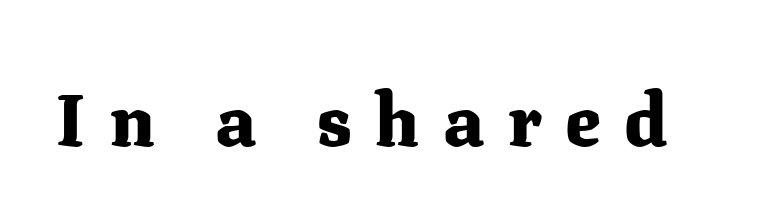
{"serif": "yes", "italic": "no", "bold": "yes", "weight": "heavy", "width": "normal", "stroke_contrast": "medium", "x_height": "medium", "monospaced": "no", "underline": "no", "letter_spacing": "wide", "letter_spacing_em": 0.32, "glyph_px": 73}
